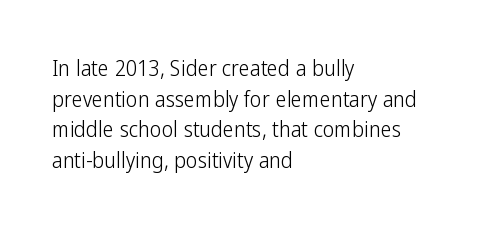
{"italic": "no", "bold": "no", "underline": "no", "align": "left", "line_spacing": "normal", "line_spacing_ratio": 1.39, "letter_spacing": "normal", "letter_spacing_em": 0.0, "glyph_px": 22}
